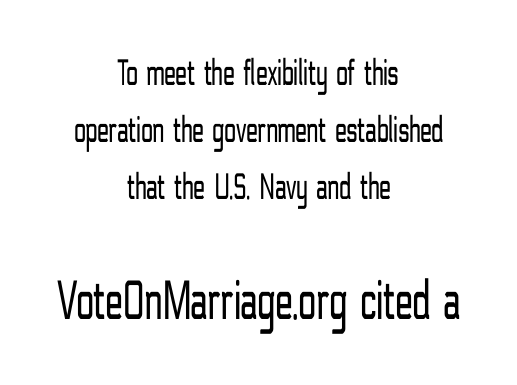
Here the designer chose a conventional face with non-uniform glyph widths. These lines sit exactly where default settings would place them. Type size steps up from the first block to the second. Stroke terminals: plain, sans-serif. How are the letters spaced? Ordinarily, with no added tracking. No italicization has been applied; the sample stays upright.
